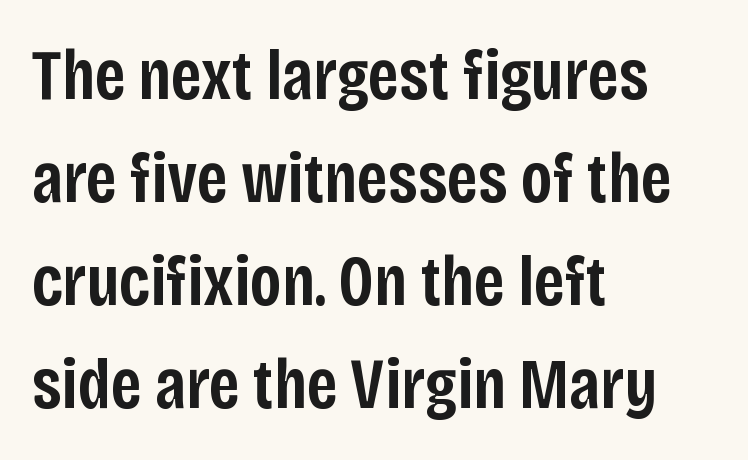
Q: Is the text bold? A: Semi-bold.
Q: Is the text italic (slanted)? A: No, it is upright.
Q: Is the typeface a serif or a sans-serif typeface? A: Sans-serif.
Q: Is the text underlined? A: No.
Q: How is the paragraph aligned? A: Left-aligned.
Q: Is the spacing between letters normal or unusually wide? A: Normal.
Q: Is the spacing between lines tight, normal or loose? A: Normal.
Q: Width (condensed, normal, or wide)? A: Condensed.
Q: Stroke contrast? A: Low.
Q: x-height? A: Large.
Q: Monospaced? A: No.
